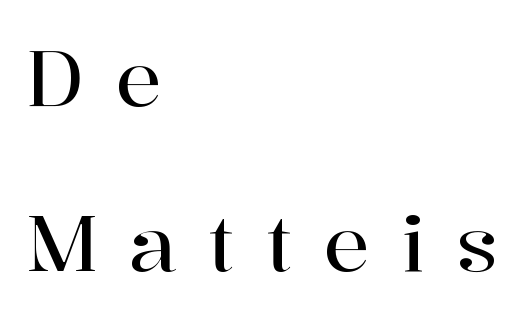
The image shows 77 px serif type, upright; set left-aligned, loose line spacing (2.14x), unusually wide letter spacing (+0.41 em), not underlined; high stroke contrast and a medium x-height.
